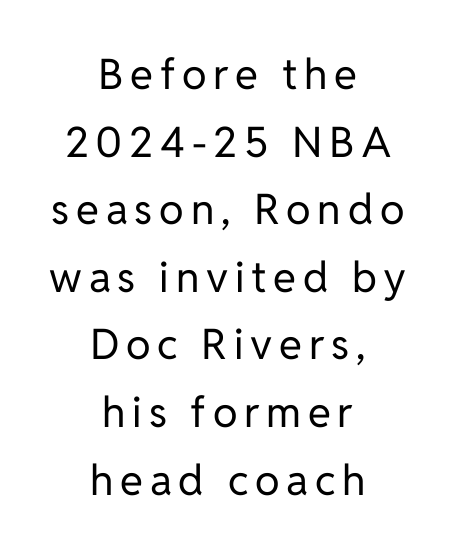
Do the characters align in a grid? No, the font is proportional. Is this a sans? Yes — the strokes have no serifs. The lettering stays uniformly vertical, giving the passage a roman look. Visually the block forms a symmetrical silhouette, jagged on both flanks. Normally led — the rows are evenly, conventionally spaced. Has an underline been added? It has not.
